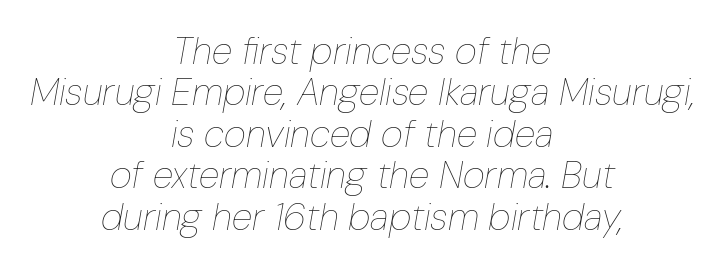
In terms of letterspacing, this is plain default setting. Line starts and ends both wander, symmetrically. Here the designer chose a conventional face with non-uniform glyph widths. The gap between lines stays unmarked. The letterforms sit at book weight or below. Each new line begins almost immediately beneath the previous one.
